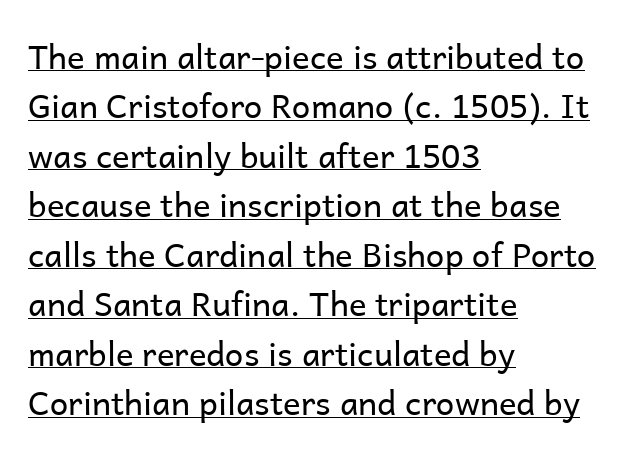
Q: Is the text bold? A: No.
Q: Is the text italic (slanted)? A: No, it is upright.
Q: Is the typeface a serif or a sans-serif typeface? A: Sans-serif.
Q: Is the text underlined? A: Yes.
Q: How is the paragraph aligned? A: Left-aligned.
Q: Is the spacing between letters normal or unusually wide? A: Normal.
Q: Is the spacing between lines tight, normal or loose? A: Normal.
Q: Width (condensed, normal, or wide)? A: Normal.
Q: Stroke contrast? A: Low.
Q: x-height? A: Medium.
Q: Monospaced? A: No.
